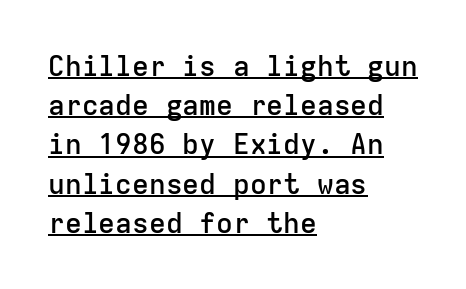
Q: Is the text bold? A: Semi-bold.
Q: Is the text italic (slanted)? A: No, it is upright.
Q: Is the typeface a serif or a sans-serif typeface? A: Sans-serif.
Q: Is the text underlined? A: Yes.
Q: How is the paragraph aligned? A: Left-aligned.
Q: Is the spacing between letters normal or unusually wide? A: Normal.
Q: Is the spacing between lines tight, normal or loose? A: Normal.
Q: Width (condensed, normal, or wide)? A: Normal.
Q: Stroke contrast? A: Low.
Q: x-height? A: Medium.
Q: Monospaced? A: Yes.
